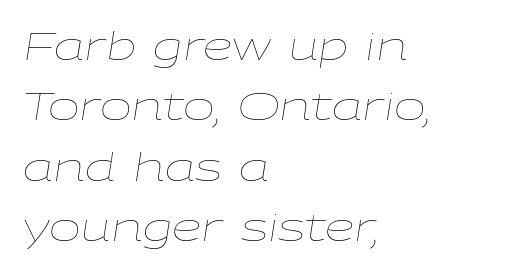
Letters rest on an invisible, unmarked baseline. The face used here has a pronounced slope to its letters. The rows are spaced the way most documents space them. This rendering uses left alignment, leaving the right contour irregular. The tracking reads as untouched default to a designer's eye.
